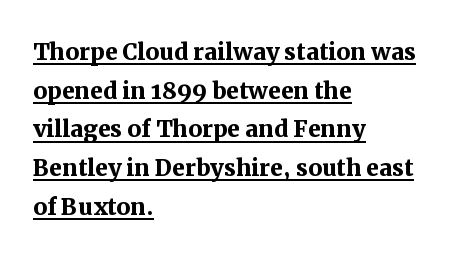
Q: Is the text bold? A: Yes.
Q: Is the text italic (slanted)? A: No, it is upright.
Q: Is the typeface a serif or a sans-serif typeface? A: Serif.
Q: Is the text underlined? A: Yes.
Q: How is the paragraph aligned? A: Left-aligned.
Q: Is the spacing between letters normal or unusually wide? A: Normal.
Q: Is the spacing between lines tight, normal or loose? A: Normal.
Q: Width (condensed, normal, or wide)? A: Normal.
Q: Stroke contrast? A: Medium.
Q: x-height? A: Medium.
Q: Monospaced? A: No.
